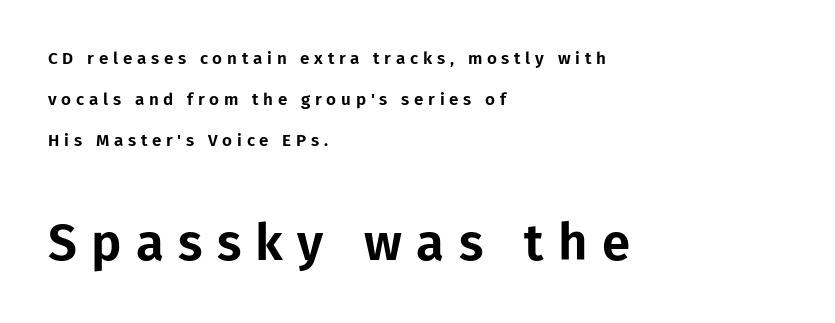
The image shows 51 px sans-serif type, upright; set left-aligned, loose line spacing (2.42x), unusually wide letter spacing (+0.28 em), not underlined; the second (bottom) block is 3.0x larger; low stroke contrast and a medium x-height.
